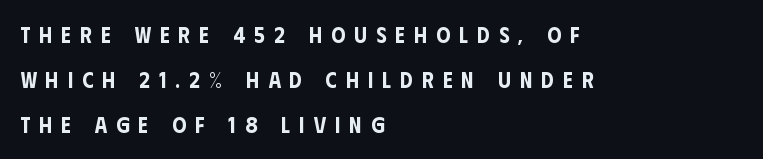
Q: Is the text italic (slanted)? A: No, it is upright.
Q: Is the text underlined? A: No.
Q: How is the paragraph aligned? A: Left-aligned.
Q: Is the spacing between letters normal or unusually wide? A: Unusually wide.
Q: Is the spacing between lines tight, normal or loose? A: Loose.
